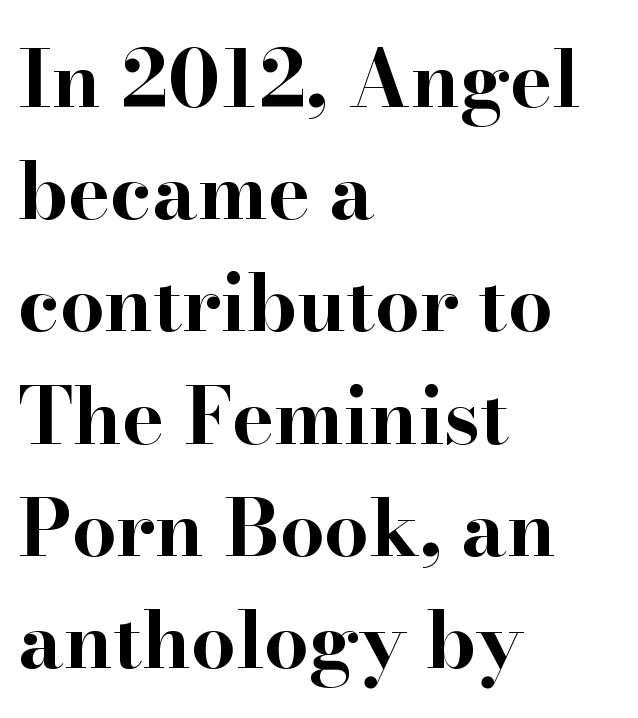
{"serif": "yes", "italic": "no", "bold": "yes", "weight": "bold", "width": "wide", "stroke_contrast": "high", "x_height": "small", "monospaced": "no", "underline": "no", "align": "left", "line_spacing": "normal", "line_spacing_ratio": 1.42, "letter_spacing": "normal", "letter_spacing_em": 0.0, "glyph_px": 79}
